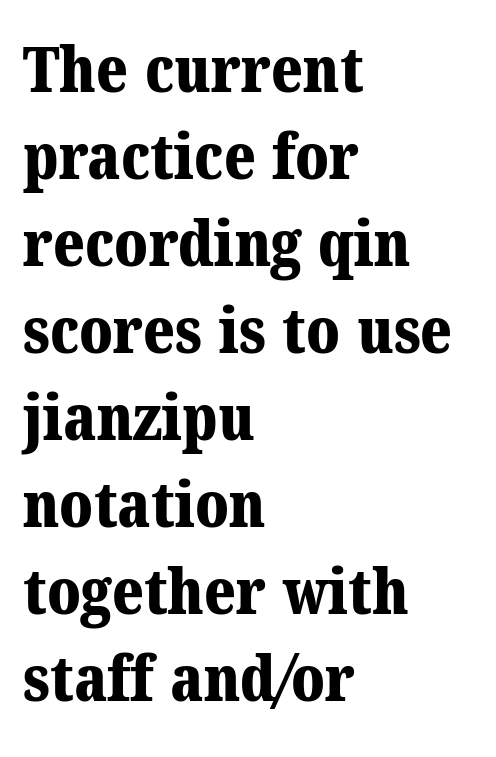
The leading is moderate, giving the passage an even texture. These lines keep a tight, regular rhythm from letter to letter. Anything drawn beneath the words? Only blank space. The rendering uses a bold face; every stroke is thick and dark. In CSS terms this would be text-align: left. Proportional: the letters do not fall into vertical columns.
